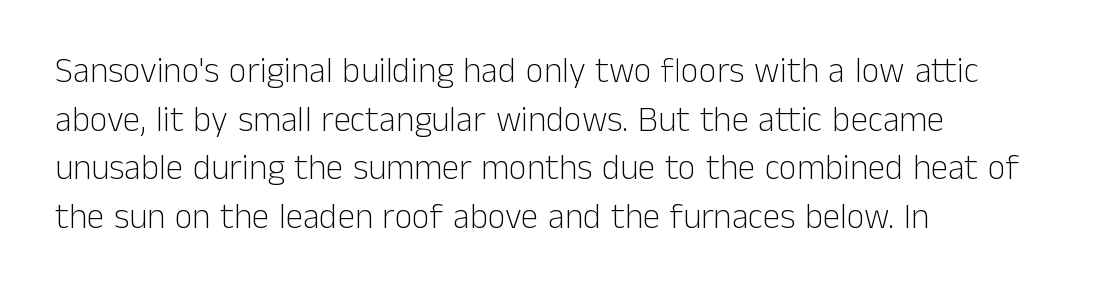
Underlining? Definitely not there. Does the type have serifs? No, each stem ends abruptly. The letters stand upright; this is a roman face. The letters advance in unequal steps, a hallmark of proportional type. The line texture is even and compact thanks to regular tracking. Is the stroke heavy? The answer is a plain regular-or-lighter.
